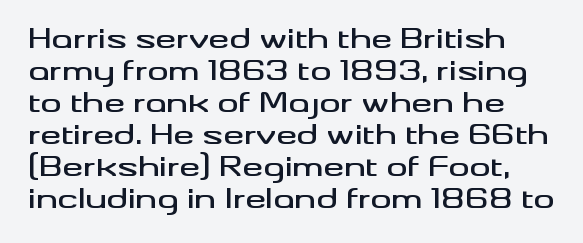
{"italic": "no", "underline": "no", "line_spacing_ratio": 1.23, "letter_spacing": "normal", "letter_spacing_em": 0.0, "glyph_px": 26}
